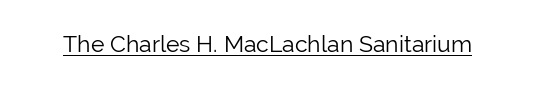
{"italic": "no", "bold": "no", "underline": "yes", "letter_spacing": "normal", "letter_spacing_em": 0.0, "glyph_px": 23}
